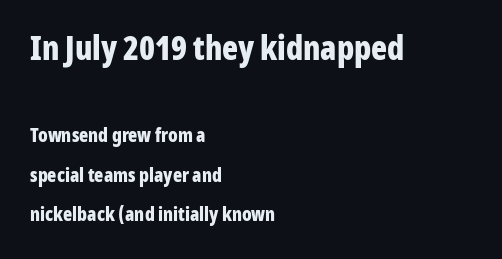
Q: Is the text bold? A: Yes.
Q: Is the text italic (slanted)? A: No, it is upright.
Q: Is the typeface a serif or a sans-serif typeface? A: Sans-serif.
Q: Is the text underlined? A: No.
Q: How is the paragraph aligned? A: Left-aligned.
Q: Is the spacing between letters normal or unusually wide? A: Normal.
Q: Is the spacing between lines tight, normal or loose? A: Loose.
Q: Which block of text is set in a larger size, the first (top) or the second (bottom)? A: The first (top) one.
Q: Width (condensed, normal, or wide)? A: Condensed.
Q: Stroke contrast? A: Low.
Q: x-height? A: Medium.
Q: Monospaced? A: No.
